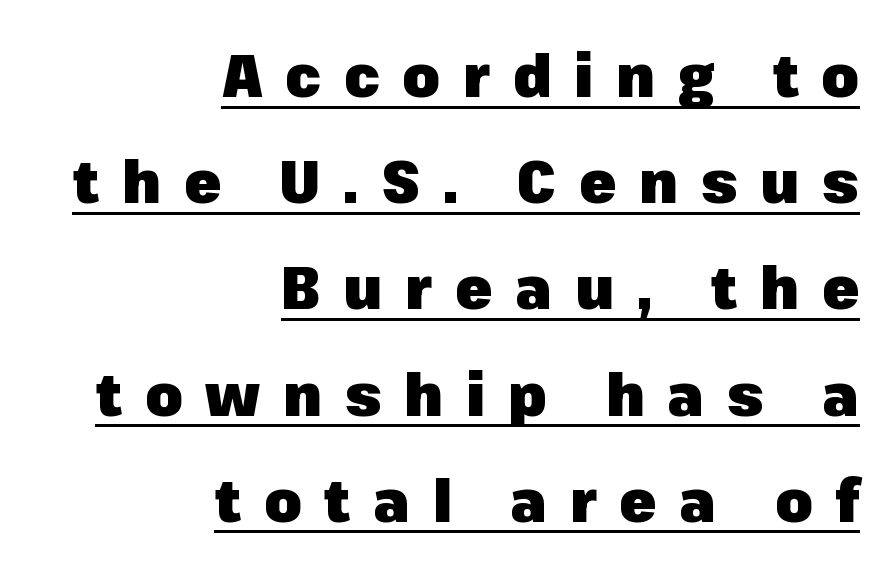
Q: Is the text bold? A: Yes.
Q: Is the text italic (slanted)? A: No, it is upright.
Q: Is the typeface a serif or a sans-serif typeface? A: Sans-serif.
Q: Is the text underlined? A: Yes.
Q: How is the paragraph aligned? A: Right-aligned.
Q: Is the spacing between letters normal or unusually wide? A: Unusually wide.
Q: Width (condensed, normal, or wide)? A: Normal.
Q: Stroke contrast? A: Low.
Q: x-height? A: Medium.
Q: Monospaced? A: No.
